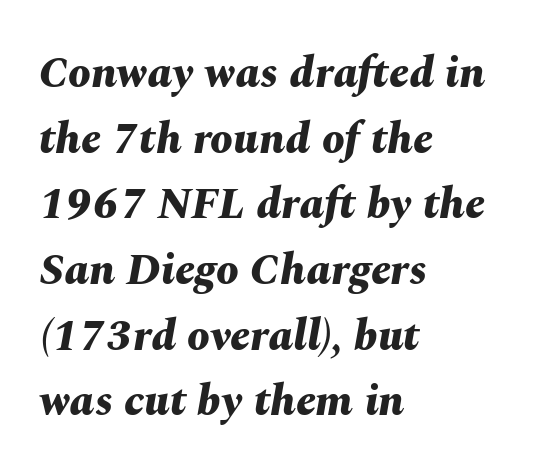
Q: Is the text bold? A: Yes.
Q: Is the text italic (slanted)? A: Yes, it leans right by about 10 degrees.
Q: Is the text underlined? A: No.
Q: How is the paragraph aligned? A: Left-aligned.
Q: Is the spacing between letters normal or unusually wide? A: Normal.
Q: Is the spacing between lines tight, normal or loose? A: Normal.
Q: Width (condensed, normal, or wide)? A: Normal.
Q: Stroke contrast? A: Medium.
Q: x-height? A: Medium.
Q: Monospaced? A: No.
